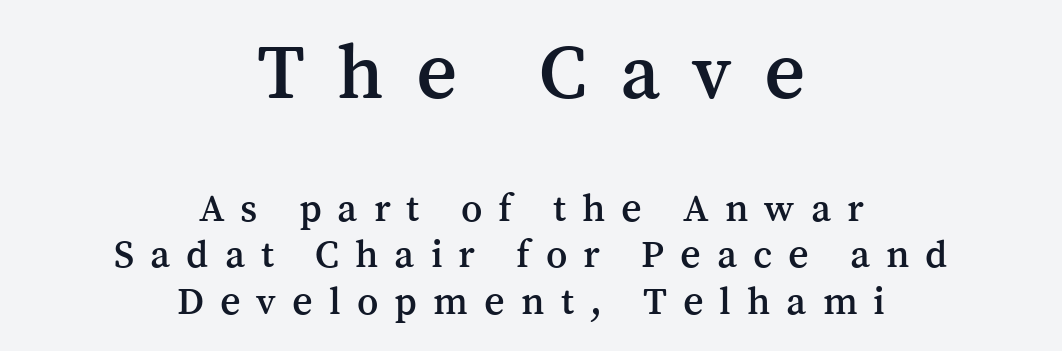
Q: Is the text italic (slanted)? A: No, it is upright.
Q: Is the typeface a serif or a sans-serif typeface? A: Serif.
Q: Is the text underlined? A: No.
Q: How is the paragraph aligned? A: Centered.
Q: Is the spacing between letters normal or unusually wide? A: Unusually wide.
Q: Which block of text is set in a larger size, the first (top) or the second (bottom)? A: The first (top) one.
Q: Width (condensed, normal, or wide)? A: Normal.
Q: Stroke contrast? A: Medium.
Q: x-height? A: Medium.
Q: Monospaced? A: No.
